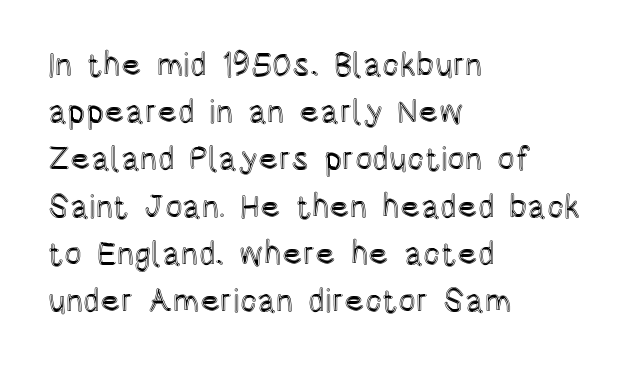
Horizontally, the lines are justified to the leading edge only. The tracking reads as untouched default to a designer's eye. Think of a printed novel: that variable character pitch is what you see here. Is there any slant? The stems are plumb. Interline gaps are of average width in this sample.
